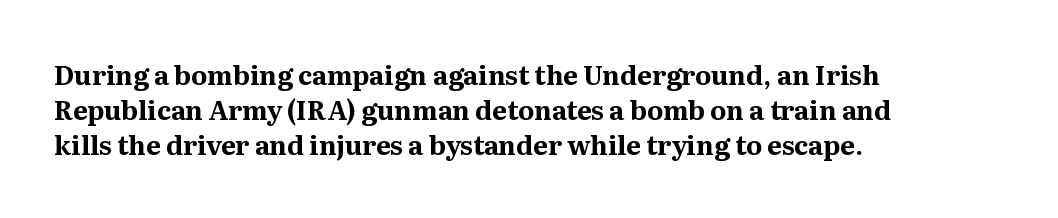
The image shows 26 px bold type, upright; set left-aligned, normal line spacing (1.34x), normal letter spacing, not underlined.
